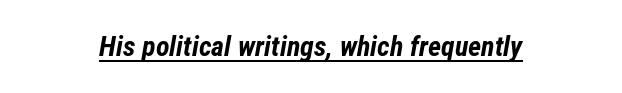
The image shows 28 px bold, condensed type, italic (leaning right); set normal letter spacing, underlined; low stroke contrast and a medium x-height.
